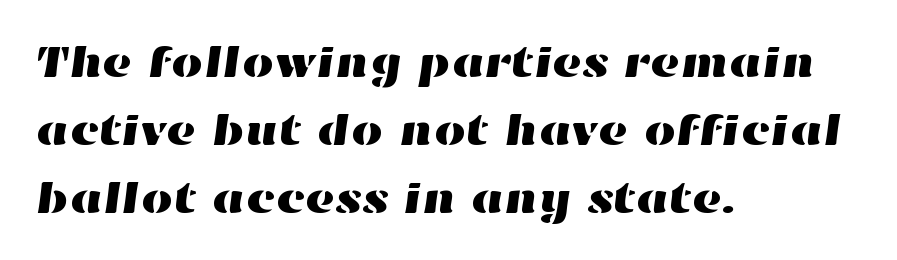
{"width": "wide", "stroke_contrast": "high", "x_height": "medium", "monospaced": "no", "underline": "no", "align": "left", "line_spacing": "normal", "line_spacing_ratio": 1.51, "letter_spacing": "normal", "letter_spacing_em": 0.0, "glyph_px": 45}
